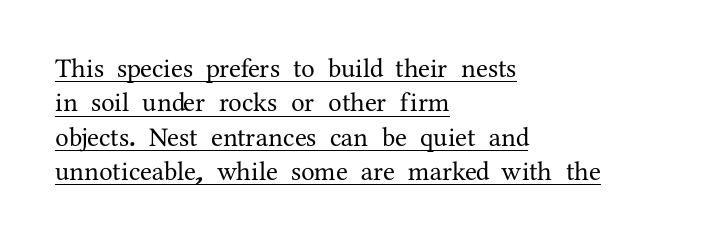
Q: Is the text italic (slanted)? A: No, it is upright.
Q: Is the text underlined? A: Yes.
Q: How is the paragraph aligned? A: Left-aligned.
Q: Is the spacing between letters normal or unusually wide? A: Normal.
Q: Is the spacing between lines tight, normal or loose? A: Normal.
